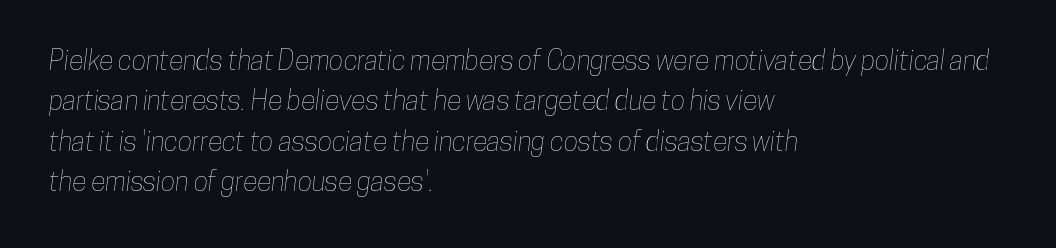
{"underline": "no", "align": "left", "line_spacing": "normal", "line_spacing_ratio": 1.5, "letter_spacing": "normal", "letter_spacing_em": 0.0, "glyph_px": 27}
